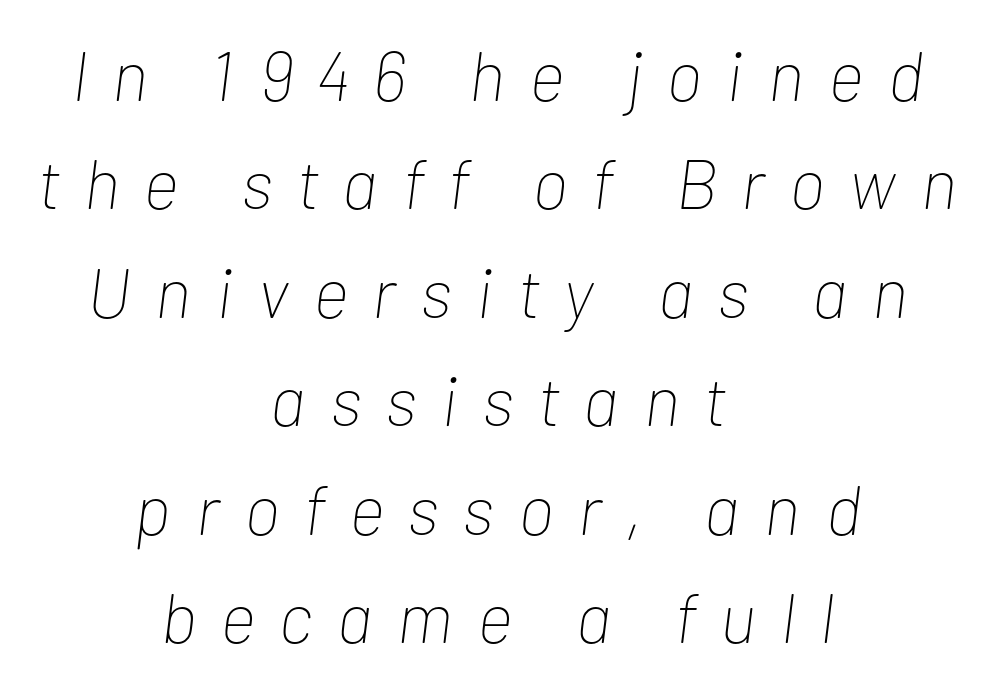
{"italic": "yes", "lean": "right", "slant_degrees": 7, "bold": "no", "weight": "thin", "width": "condensed", "stroke_contrast": "low", "x_height": "medium", "monospaced": "no", "underline": "no", "align": "center", "line_spacing": "normal", "line_spacing_ratio": 1.55, "letter_spacing": "wide", "letter_spacing_em": 0.36, "glyph_px": 70}
